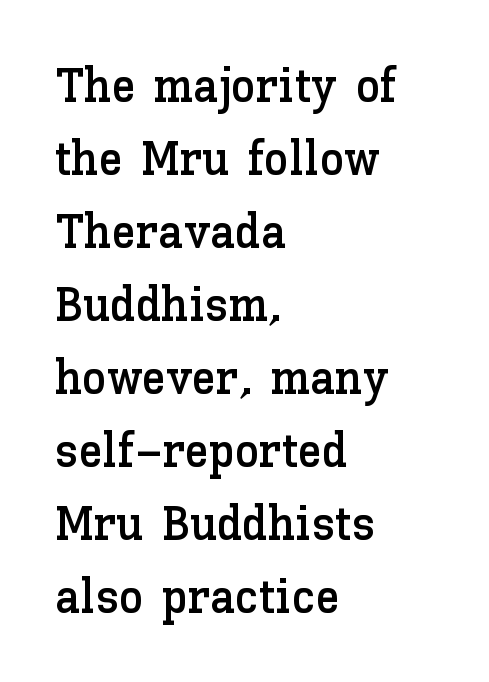
The image shows 49 px text type, upright; set left-aligned, normal line spacing (1.49x), normal letter spacing, not underlined; low stroke contrast and a medium x-height.
